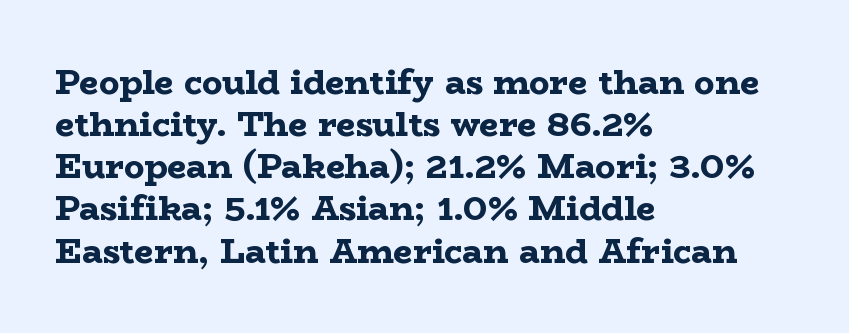
{"serif": "yes", "italic": "no", "bold": "yes", "weight": "bold", "width": "wide", "stroke_contrast": "low", "x_height": "medium", "monospaced": "no", "underline": "no", "align": "left", "line_spacing_ratio": 1.24, "letter_spacing": "normal", "letter_spacing_em": 0.0, "glyph_px": 34}
